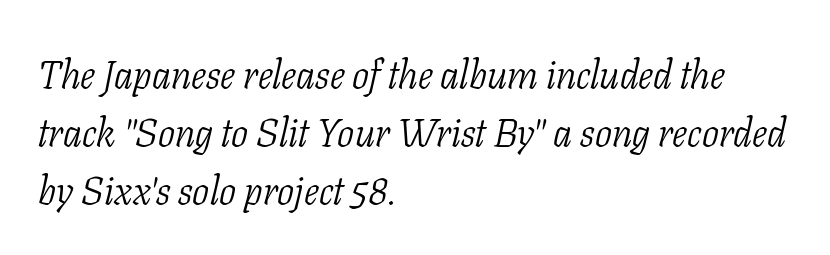
Q: Is the text bold? A: No.
Q: Is the text italic (slanted)? A: Yes, it leans right by about 11 degrees.
Q: Is the typeface a serif or a sans-serif typeface? A: Serif.
Q: Is the text underlined? A: No.
Q: How is the paragraph aligned? A: Left-aligned.
Q: Is the spacing between letters normal or unusually wide? A: Normal.
Q: Is the spacing between lines tight, normal or loose? A: Normal.
Q: Width (condensed, normal, or wide)? A: Condensed.
Q: Stroke contrast? A: Low.
Q: x-height? A: Medium.
Q: Monospaced? A: No.
